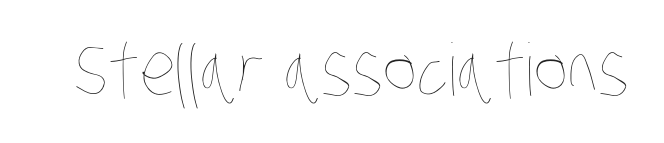
Varying glyph widths throughout — classic text-font behaviour. Bold? No — there's no thickening of the strokes. The tracking reads as untouched default to a designer's eye. Decoration check: the copy has no underline.
